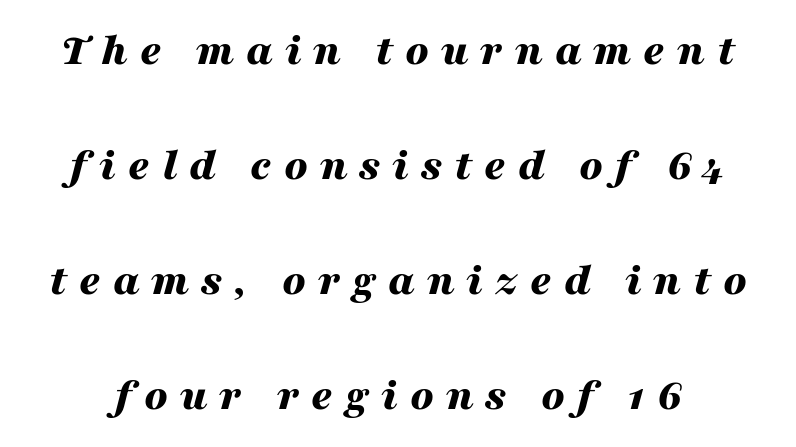
Q: Is the text bold? A: Yes.
Q: Is the text italic (slanted)? A: Yes, it leans right by about 16 degrees.
Q: Is the text underlined? A: No.
Q: Is the spacing between letters normal or unusually wide? A: Unusually wide.
Q: Is the spacing between lines tight, normal or loose? A: Loose.
Q: Width (condensed, normal, or wide)? A: Wide.
Q: Stroke contrast? A: Medium.
Q: x-height? A: Medium.
Q: Monospaced? A: No.
